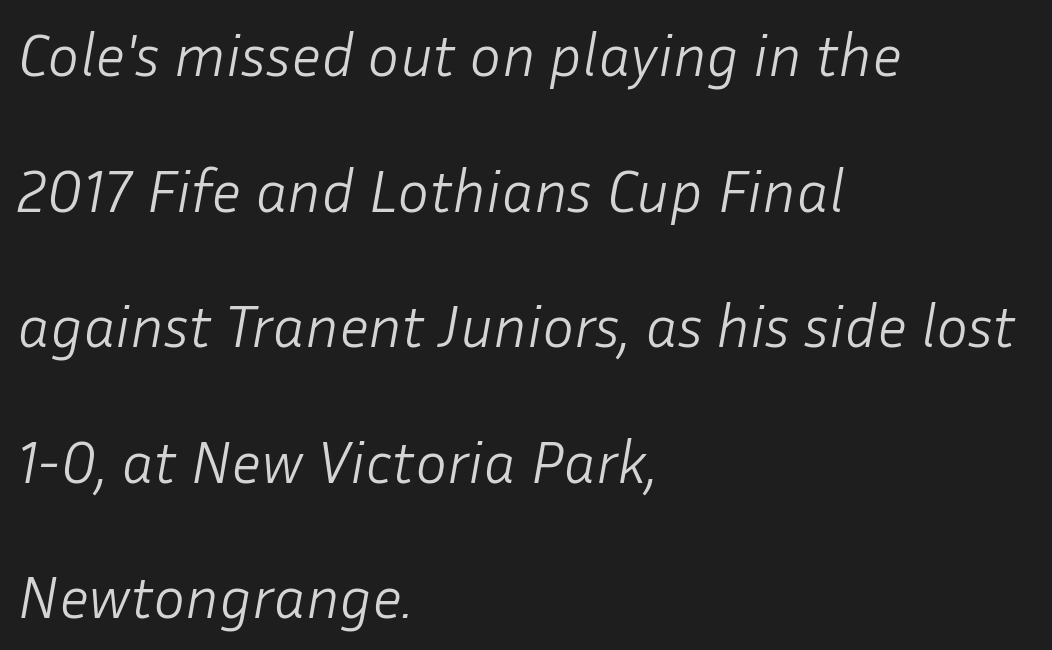
Each new line begins a long way beneath the previous one. Is the type heavy? It reads as light-to-regular instead. The text carries the slant typical of an italic or oblique font. Honestly, the letter spacing is just normal — you wouldn't notice it. Each line starts at the same left margin while the right side varies.
